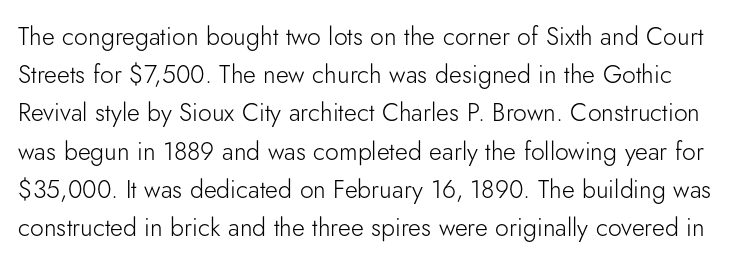
{"italic": "no", "bold": "no", "underline": "no", "line_spacing": "normal", "line_spacing_ratio": 1.53, "letter_spacing": "normal", "letter_spacing_em": 0.0, "glyph_px": 25}
